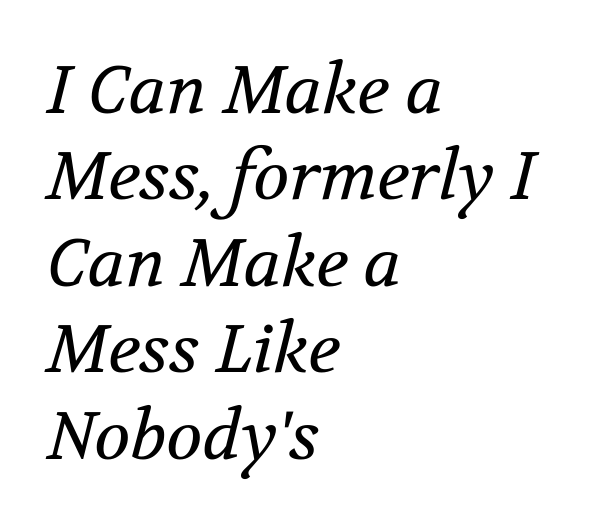
This sample keeps an unexceptional amount of space between lines. The passage shown has conventional tracking throughout. Each letter keeps its own natural width here, so spacing adapts to shape. Observe the serifs anchoring each vertical stroke in this sample. Does the copy run flush right? No — it runs flush left. Summary of weight: not heavy and not bold.
